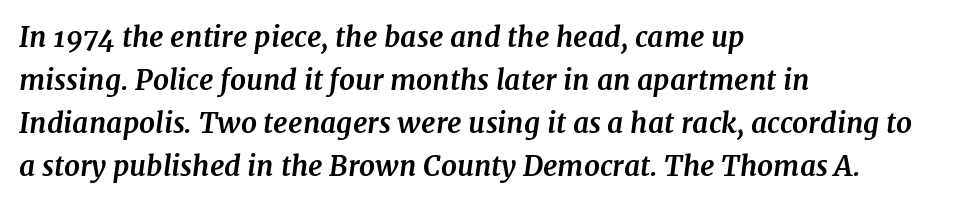
Q: Is the text bold? A: Yes.
Q: Is the text italic (slanted)? A: Yes, it leans right by about 7 degrees.
Q: Is the typeface a serif or a sans-serif typeface? A: Serif.
Q: Is the text underlined? A: No.
Q: How is the paragraph aligned? A: Left-aligned.
Q: Is the spacing between letters normal or unusually wide? A: Normal.
Q: Is the spacing between lines tight, normal or loose? A: Normal.
Q: Width (condensed, normal, or wide)? A: Normal.
Q: Stroke contrast? A: Medium.
Q: x-height? A: Medium.
Q: Monospaced? A: No.
